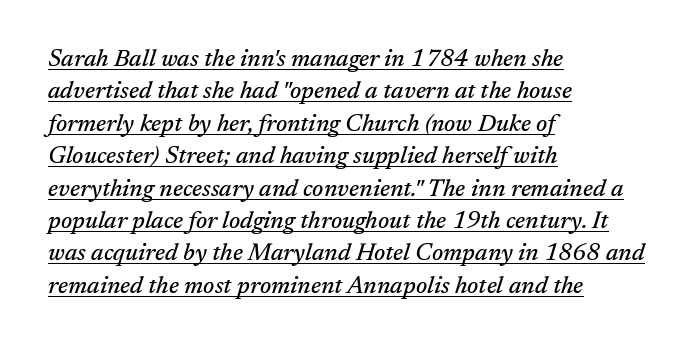
{"italic": "yes", "lean": "right", "slant_degrees": 17, "underline": "yes", "align": "left", "line_spacing": "normal", "line_spacing_ratio": 1.35, "letter_spacing": "normal", "letter_spacing_em": 0.0, "glyph_px": 24}
